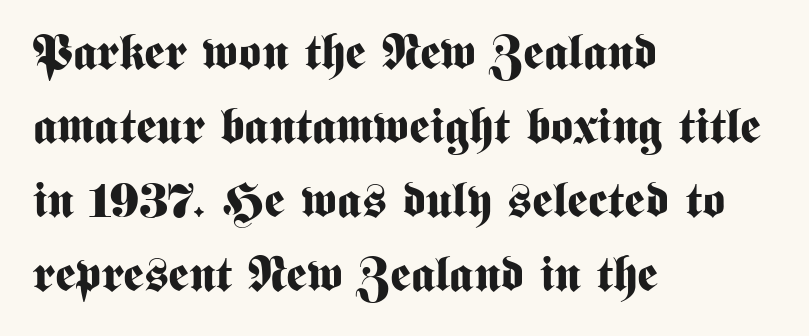
{"serif": "no", "italic": "no", "bold": "yes", "weight": "bold", "width": "condensed", "stroke_contrast": "medium", "x_height": "medium", "monospaced": "no", "underline": "no", "align": "left", "line_spacing": "normal", "line_spacing_ratio": 1.51, "letter_spacing": "normal", "letter_spacing_em": 0.0, "glyph_px": 49}
